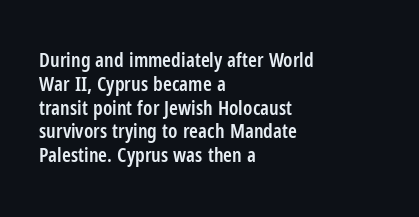
Q: Is the text bold? A: Semi-bold.
Q: Is the text italic (slanted)? A: No, it is upright.
Q: Is the text underlined? A: No.
Q: How is the paragraph aligned? A: Left-aligned.
Q: Is the spacing between letters normal or unusually wide? A: Normal.
